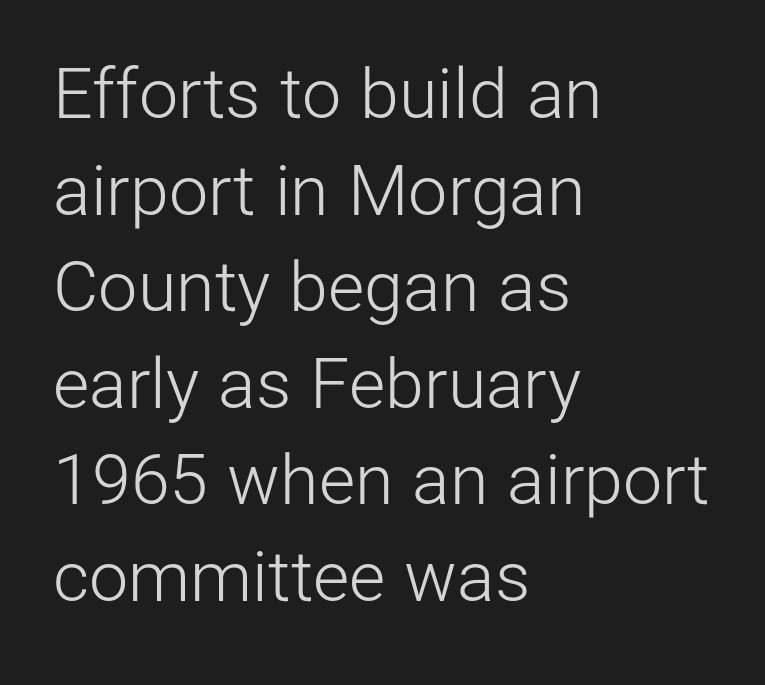
{"serif": "no", "italic": "no", "bold": "no", "weight": "light", "width": "normal", "stroke_contrast": "low", "x_height": "medium", "monospaced": "no", "underline": "no", "align": "left", "line_spacing": "normal", "line_spacing_ratio": 1.38, "letter_spacing": "normal", "letter_spacing_em": 0.0, "glyph_px": 70}
